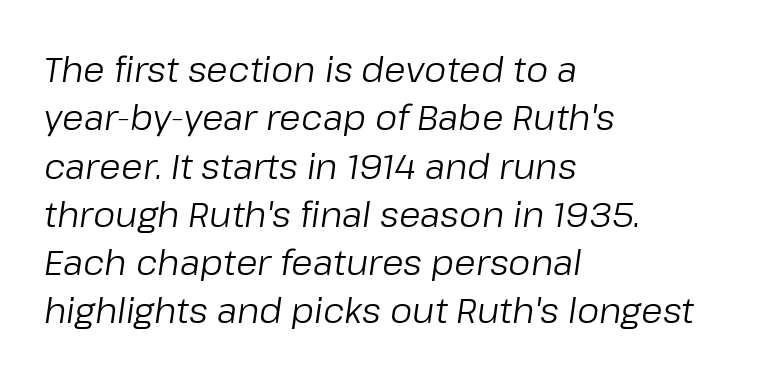
{"italic": "yes", "lean": "right", "slant_degrees": 8, "bold": "no", "weight": "regular", "width": "normal", "stroke_contrast": "low", "x_height": "medium", "monospaced": "no", "underline": "no", "align": "left", "line_spacing": "normal", "line_spacing_ratio": 1.38, "letter_spacing": "normal", "letter_spacing_em": 0.0, "glyph_px": 35}
